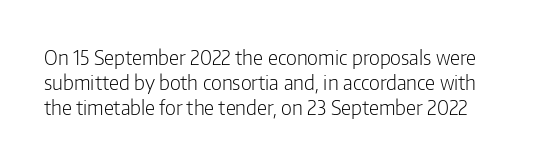
The rows are spaced the way most documents space them. The string is rendered with underlining switched off. Rendered with straight, roman letterforms. Stem width sits at or under what a default text font uses. The line texture is even and compact thanks to regular tracking.
